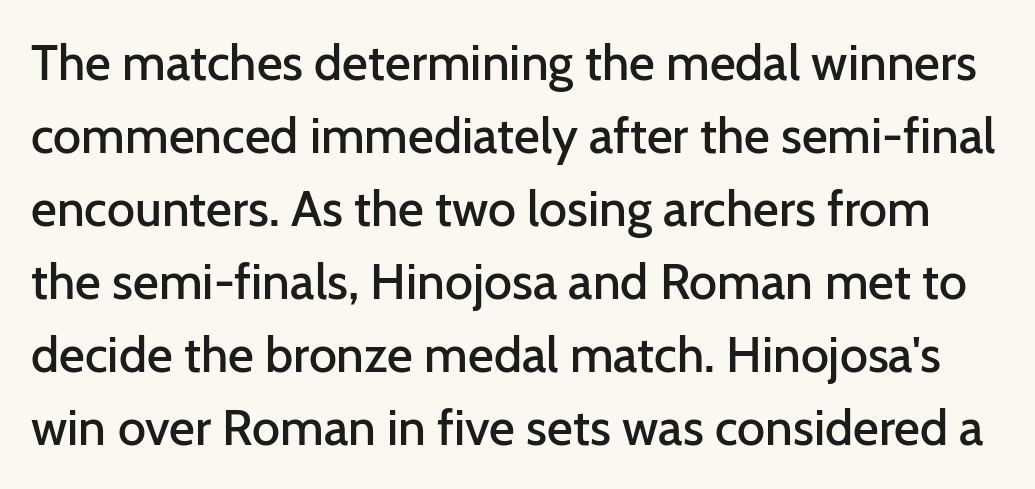
Q: Is the text bold? A: Semi-bold.
Q: Is the text italic (slanted)? A: No, it is upright.
Q: Is the typeface a serif or a sans-serif typeface? A: Sans-serif.
Q: Is the text underlined? A: No.
Q: Is the spacing between letters normal or unusually wide? A: Normal.
Q: Is the spacing between lines tight, normal or loose? A: Normal.
Q: Width (condensed, normal, or wide)? A: Normal.
Q: Stroke contrast? A: Low.
Q: x-height? A: Medium.
Q: Monospaced? A: No.
